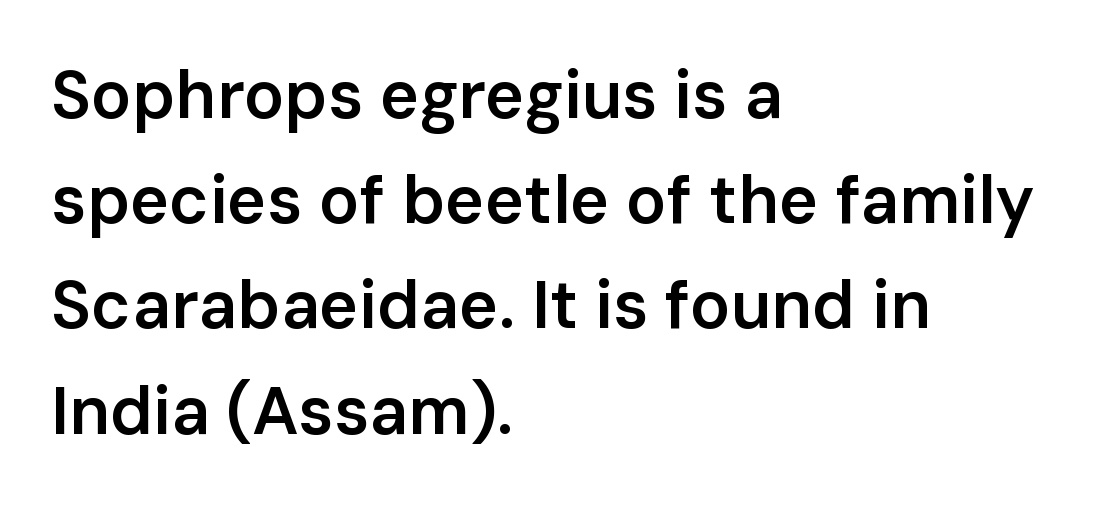
These lines are set flush left with a ragged right edge. Decoration check: the copy has no underline. Look at the stroke-to-counter ratio: somewhat heavy, a semibold. The tracking reads as untouched default to a designer's eye. No feet cap the strokes, marking this as sans-serif type. Is this a fixed-width face? No — the glyphs have proportional, varying widths.
